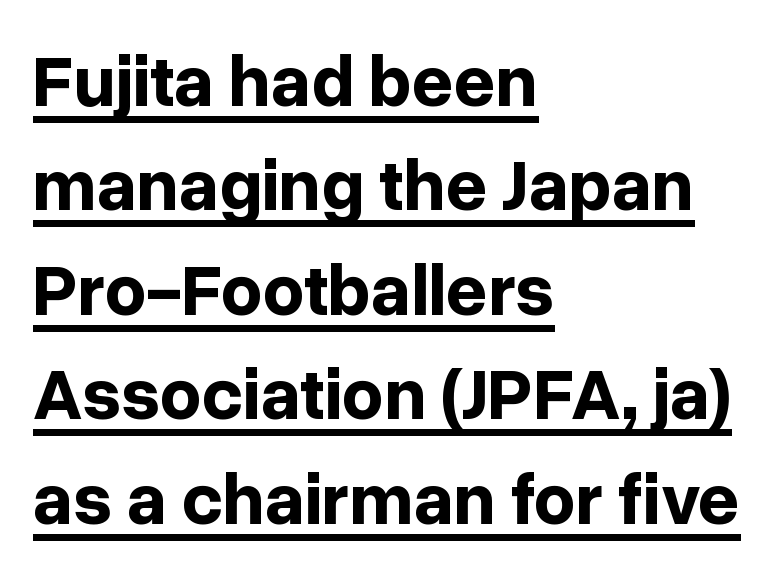
{"serif": "no", "italic": "no", "bold": "yes", "weight": "bold", "width": "normal", "stroke_contrast": "low", "x_height": "medium", "monospaced": "no", "underline": "yes", "align": "left", "line_spacing": "normal", "line_spacing_ratio": 1.43, "letter_spacing": "normal", "letter_spacing_em": 0.0, "glyph_px": 73}
